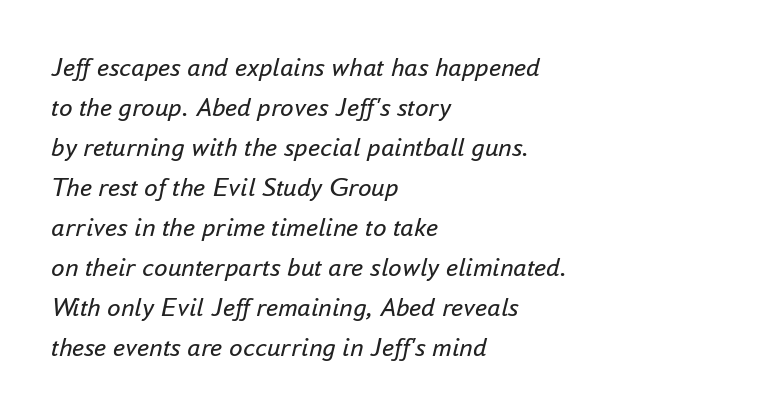
Stems here are at most as thick as an everyday book face. All the whitespace from short lines collects on the right. Words float on clear page, feet unadorned. Words appear dense and cohesive because spacing is normal. Style check: oblique.
